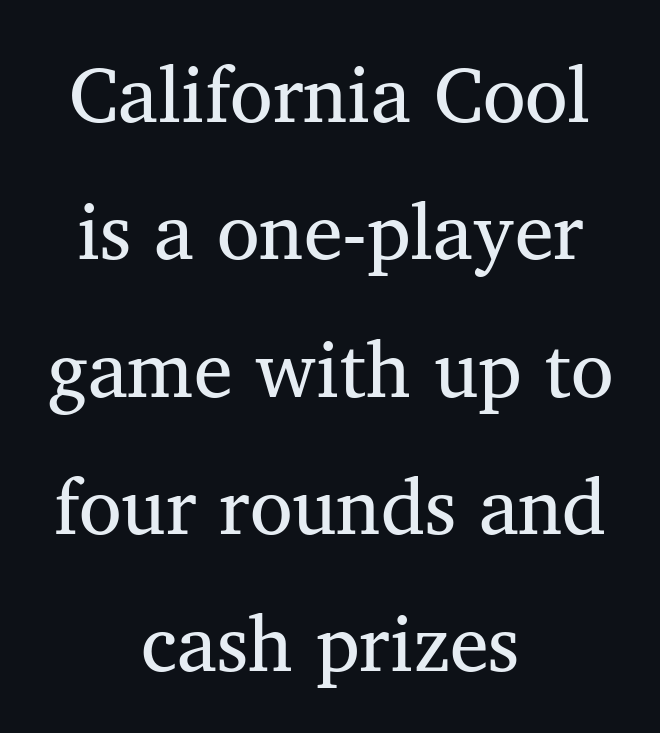
Q: Is the text bold? A: No.
Q: Is the text italic (slanted)? A: No, it is upright.
Q: Is the typeface a serif or a sans-serif typeface? A: Serif.
Q: Is the text underlined? A: No.
Q: How is the paragraph aligned? A: Centered.
Q: Is the spacing between letters normal or unusually wide? A: Normal.
Q: Width (condensed, normal, or wide)? A: Normal.
Q: Stroke contrast? A: Medium.
Q: x-height? A: Medium.
Q: Monospaced? A: No.
